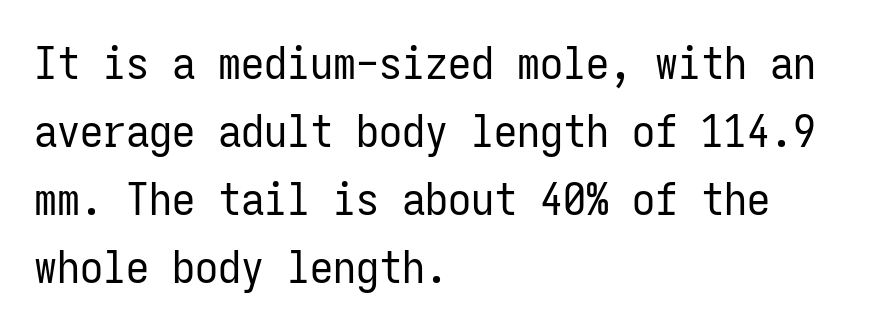
{"serif": "no", "italic": "no", "bold": "no", "weight": "regular", "width": "condensed", "stroke_contrast": "low", "x_height": "medium", "monospaced": "yes", "underline": "no", "align": "left", "line_spacing": "normal", "line_spacing_ratio": 1.48, "letter_spacing": "normal", "letter_spacing_em": 0.0, "glyph_px": 46}
